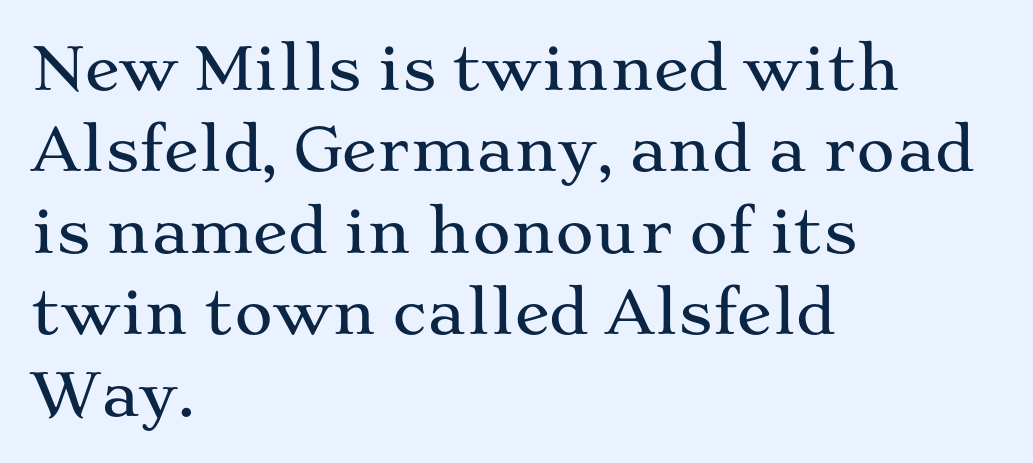
Descenders hang freely into open space. Observe the serifs anchoring each vertical stroke in this sample. Note the varied advance widths — an 'i' is clearly narrower than an 'm'. The passage shown has conventional tracking throughout. The space between consecutive lines is moderate.
